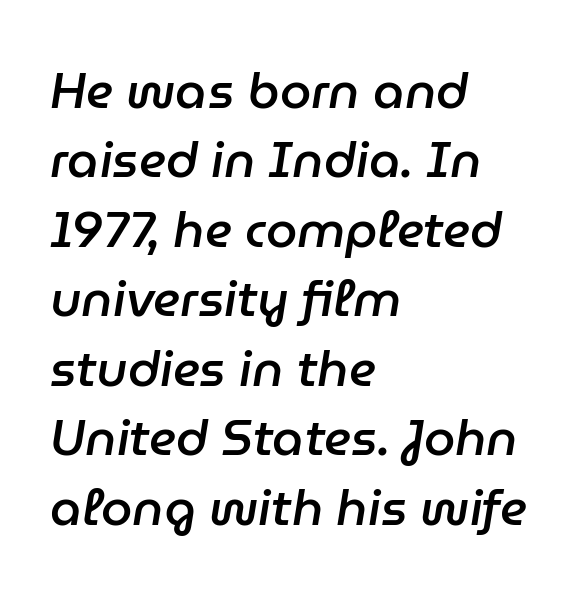
{"italic": "yes", "lean": "right", "slant_degrees": 9, "bold": "semi", "weight": "semibold", "width": "normal", "stroke_contrast": "low", "x_height": "medium", "monospaced": "no", "underline": "no", "align": "left", "line_spacing": "normal", "line_spacing_ratio": 1.39, "letter_spacing": "normal", "letter_spacing_em": 0.0, "glyph_px": 50}
